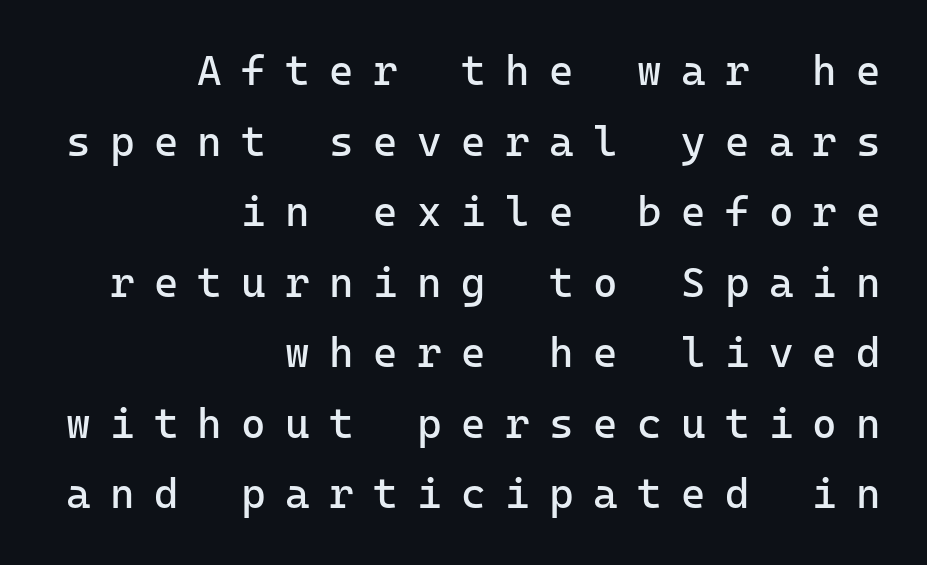
Q: Is the text bold? A: No.
Q: Is the text italic (slanted)? A: No, it is upright.
Q: Is the typeface a serif or a sans-serif typeface? A: Sans-serif.
Q: Is the text underlined? A: No.
Q: How is the paragraph aligned? A: Right-aligned.
Q: Is the spacing between letters normal or unusually wide? A: Unusually wide.
Q: Is the spacing between lines tight, normal or loose? A: Normal.
Q: Width (condensed, normal, or wide)? A: Normal.
Q: Stroke contrast? A: Low.
Q: x-height? A: Medium.
Q: Monospaced? A: Yes.
